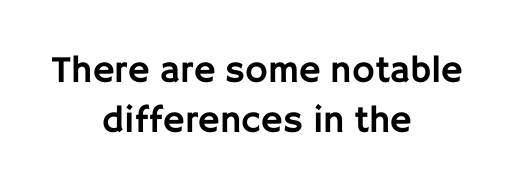
{"serif": "no", "italic": "no", "width": "normal", "stroke_contrast": "low", "x_height": "large", "monospaced": "no", "underline": "no", "align": "center", "line_spacing": "normal", "line_spacing_ratio": 1.32, "letter_spacing": "normal", "letter_spacing_em": 0.0, "glyph_px": 38}
